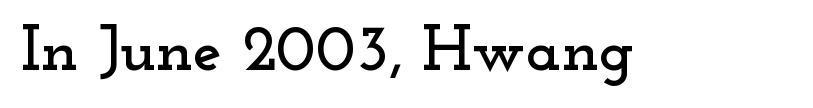
Q: Is the text italic (slanted)? A: No, it is upright.
Q: Is the typeface a serif or a sans-serif typeface? A: Serif.
Q: Is the text underlined? A: No.
Q: Is the spacing between letters normal or unusually wide? A: Normal.
Q: Width (condensed, normal, or wide)? A: Wide.
Q: Stroke contrast? A: Low.
Q: x-height? A: Small.
Q: Monospaced? A: No.
